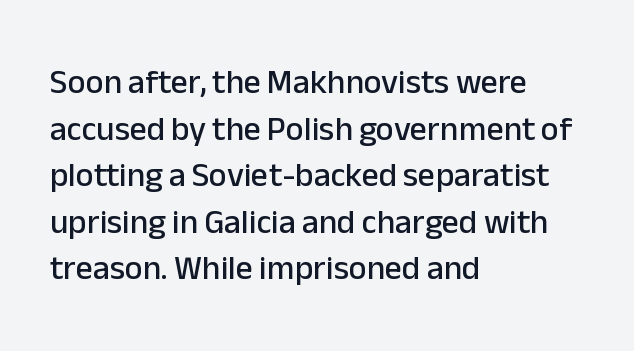
The image shows 34 px sans-serif type, upright; set left-aligned, normal line spacing (1.37x), normal letter spacing, not underlined; low stroke contrast and a medium x-height.
